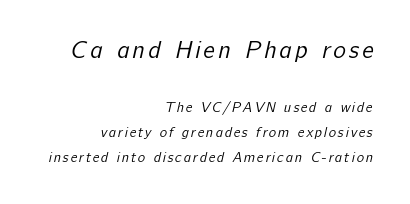
{"bold": "no", "underline": "no", "align": "right", "line_spacing_ratio": 1.79, "larger_block": "first", "size_ratio": 1.71, "glyph_px": 24}
